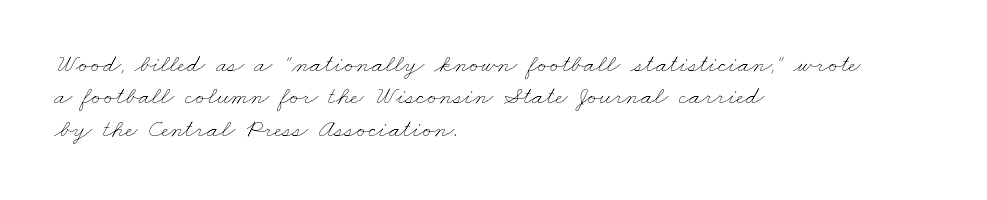
Each new line begins a customary step beneath the previous one. Counters stay open thanks to moderate or lighter strokes. The zone under the glyphs is completely vacant. Leftover space on each line is placed entirely after the last word. Between one letter and the next there's only the usual sliver of space.
